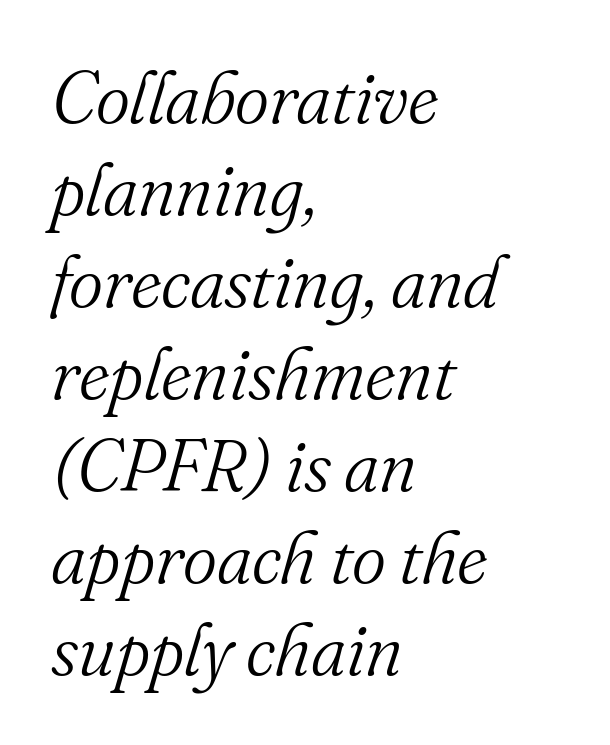
The designer went with a serif here, giving each stem small feet. Normally led — the rows are evenly, conventionally spaced. These lines stack with their left ends in a neat column. A typesetter would call this zero additional tracking. Looking at the ascenders, they clearly lean.
